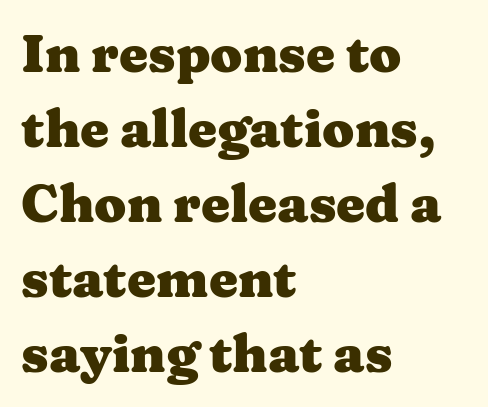
Posture: straight, roman, zero tilt. The rag falls on the right side of this text block. Strong, thick strokes mark this as bold type. Looks like regular typesetting: each glyph gets only the width it needs.
